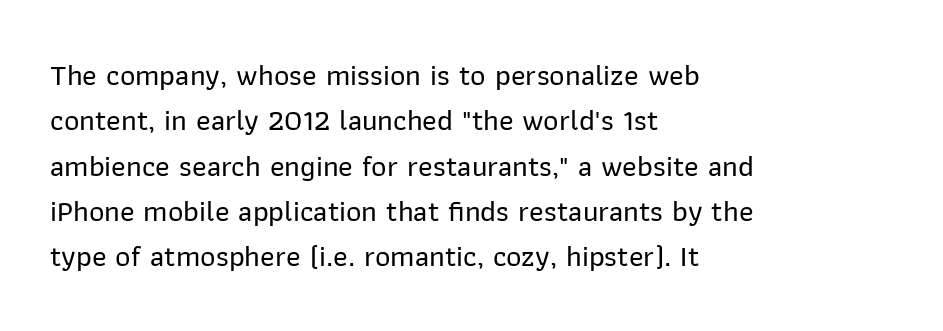
Q: Is the text italic (slanted)? A: No, it is upright.
Q: Is the typeface a serif or a sans-serif typeface? A: Sans-serif.
Q: Is the text underlined? A: No.
Q: How is the paragraph aligned? A: Left-aligned.
Q: Is the spacing between letters normal or unusually wide? A: Normal.
Q: Is the spacing between lines tight, normal or loose? A: Normal.
Q: Width (condensed, normal, or wide)? A: Normal.
Q: Stroke contrast? A: Low.
Q: x-height? A: Medium.
Q: Monospaced? A: No.
